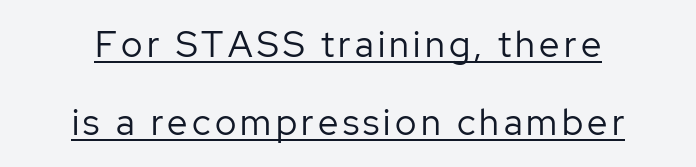
Q: Is the text bold? A: No.
Q: Is the text italic (slanted)? A: No, it is upright.
Q: Is the typeface a serif or a sans-serif typeface? A: Sans-serif.
Q: Is the text underlined? A: Yes.
Q: How is the paragraph aligned? A: Centered.
Q: Is the spacing between lines tight, normal or loose? A: Loose.
Q: Width (condensed, normal, or wide)? A: Normal.
Q: Stroke contrast? A: Low.
Q: x-height? A: Medium.
Q: Monospaced? A: No.
